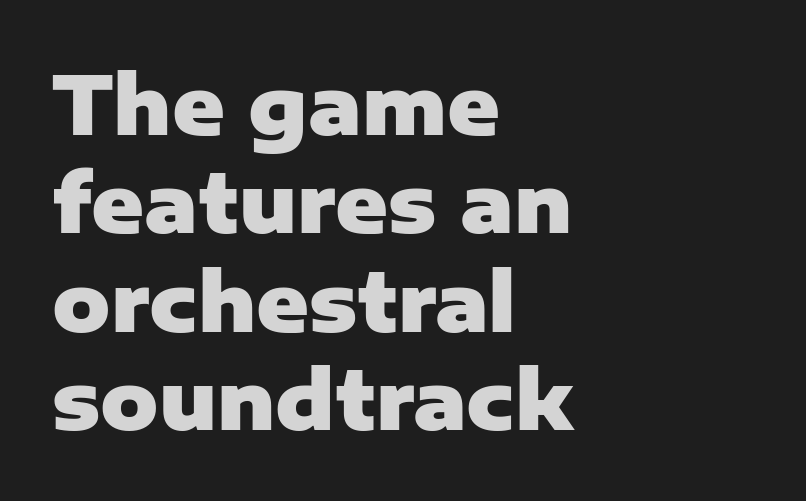
Q: Is the text bold? A: Yes.
Q: Is the text italic (slanted)? A: No, it is upright.
Q: Is the typeface a serif or a sans-serif typeface? A: Sans-serif.
Q: Is the text underlined? A: No.
Q: How is the paragraph aligned? A: Left-aligned.
Q: Is the spacing between letters normal or unusually wide? A: Normal.
Q: Width (condensed, normal, or wide)? A: Normal.
Q: Stroke contrast? A: Low.
Q: x-height? A: Medium.
Q: Monospaced? A: No.
